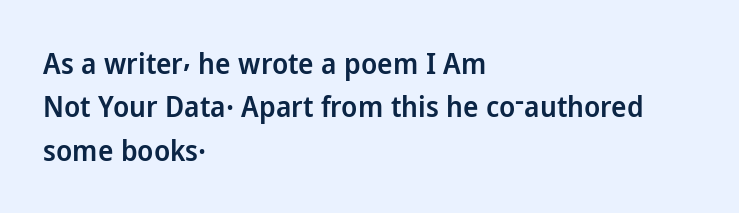
The image shows 29 px semibold sans-serif type, upright; set left-aligned, normal line spacing (1.5x), normal letter spacing, not underlined; low stroke contrast and a medium x-height.
